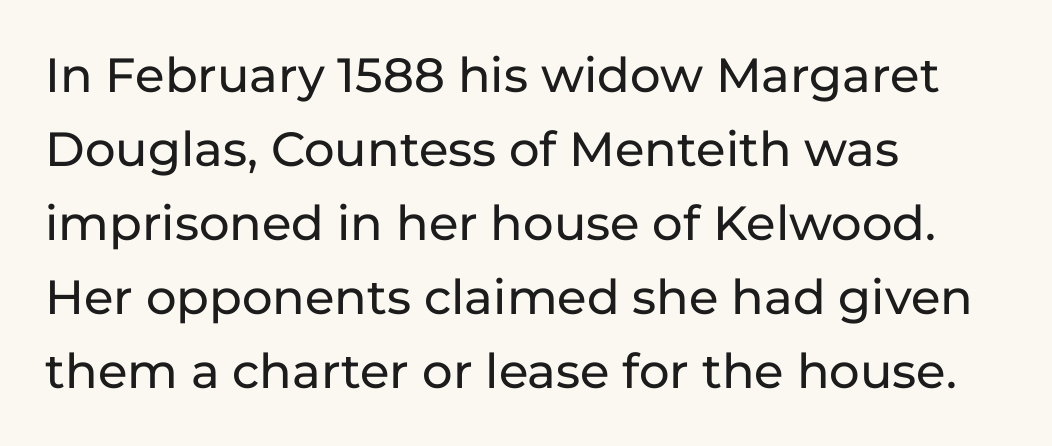
The image shows 48 px sans-serif type, upright; set left-aligned, normal line spacing (1.54x), normal letter spacing, not underlined; low stroke contrast and a medium x-height.
